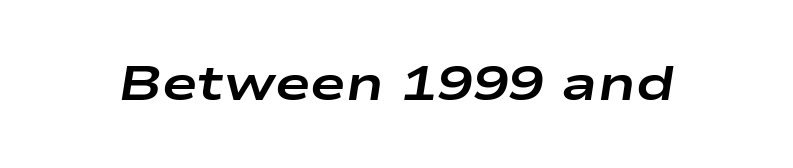
The image shows 48 px bold, wide type, italic (leaning right); set normal letter spacing, not underlined; low stroke contrast and a medium x-height.
